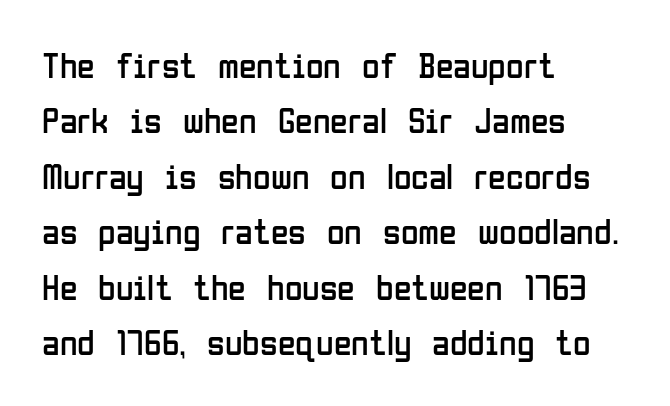
The typesetting does not lean heavy: it is not bold. Notice how the stems are strictly vertical — no italics here. Short and long lines alike share a common starting point at left. How would I describe the line gaps? Plain and ordinary. The letters carry no serifs — their stems end cleanly without finishing strokes.
